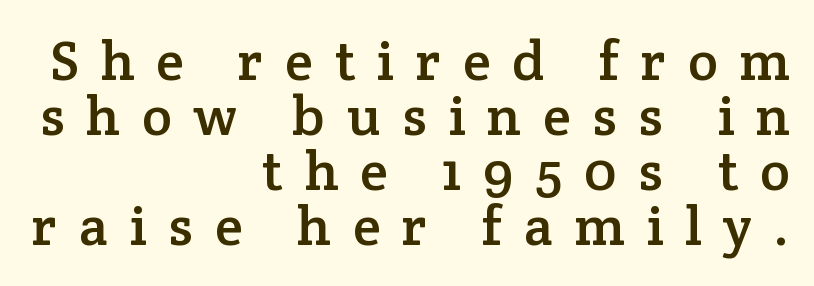
Q: Is the text italic (slanted)? A: No, it is upright.
Q: Is the typeface a serif or a sans-serif typeface? A: Serif.
Q: Is the text underlined? A: No.
Q: How is the paragraph aligned? A: Right-aligned.
Q: Is the spacing between letters normal or unusually wide? A: Unusually wide.
Q: Is the spacing between lines tight, normal or loose? A: Tight.
Q: Width (condensed, normal, or wide)? A: Normal.
Q: Stroke contrast? A: Low.
Q: x-height? A: Medium.
Q: Monospaced? A: No.
